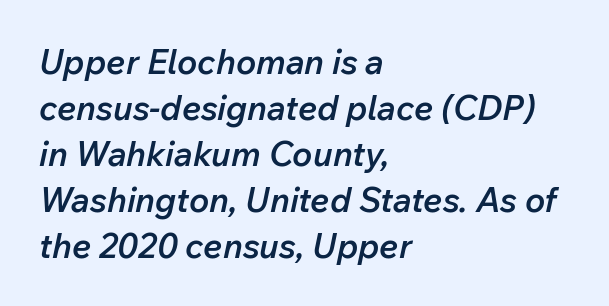
The image shows 34 px semibold type, italic (leaning right); set left-aligned, normal line spacing (1.35x), normal letter spacing, not underlined; low stroke contrast and a medium x-height.
